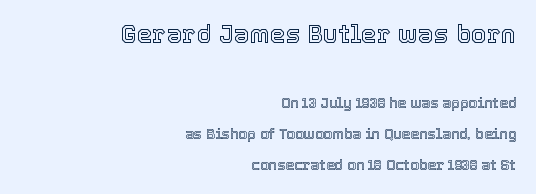
In CSS terms this would be text-align: right. Is there much room between lines? Yes — plenty of vertical air separates them. Note: larger setting up top, smaller setting below. Check under the words: just untouched page. Nobody touched the tracking dial on this one. The specimen reads as upright at a glance.
